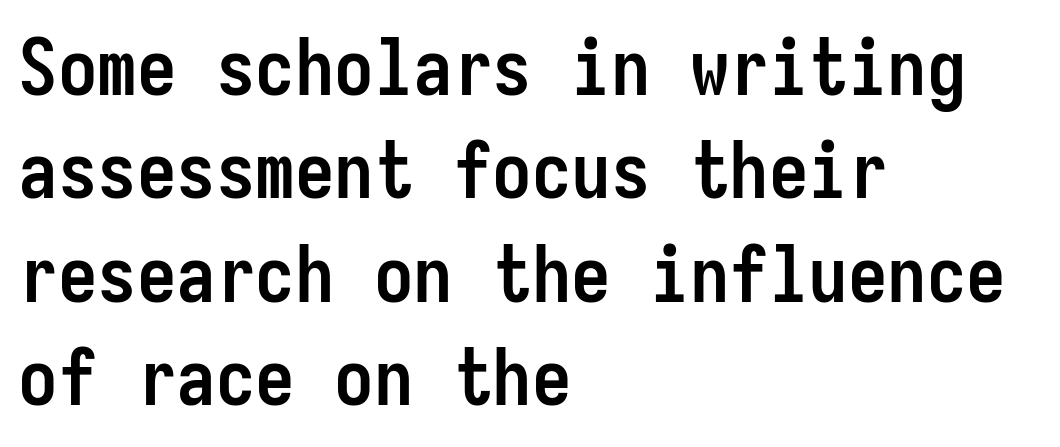
The characters look thick and weighty, a clear bold. The space between consecutive lines is moderate. A typesetter would mark this as roman, not italic. Here the designer chose a console-style face with uniform glyph widths. Where is the straight margin? On the left. A typesetter would call this zero additional tracking.
